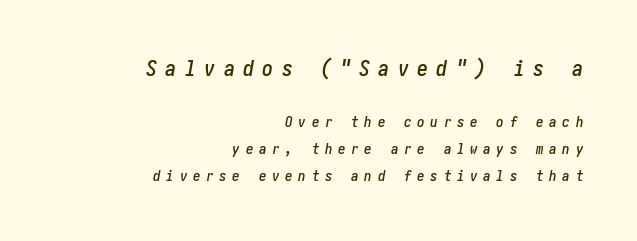
The image shows 22 px text type, italic (leaning right); set right-aligned, line spacing 1.82x, unusually wide letter spacing (+0.38 em), not underlined; the first (top) block is 1.47x larger.
